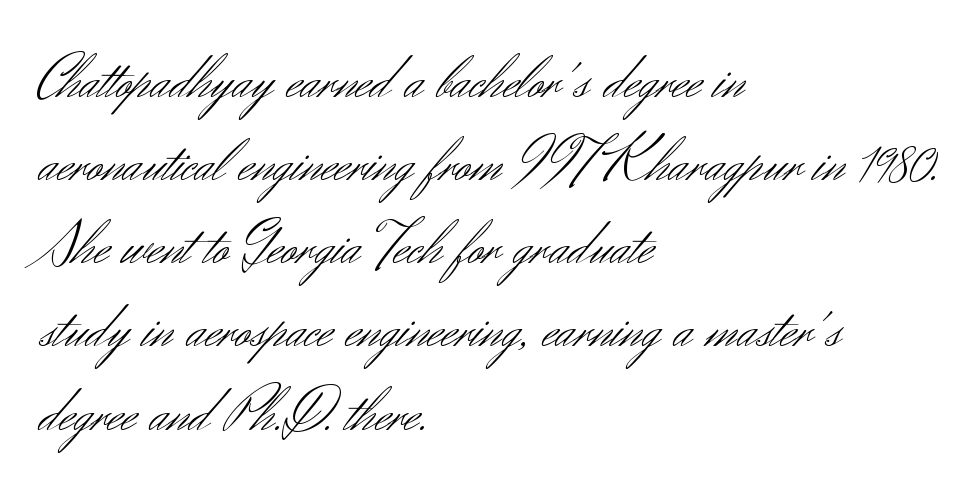
The image shows 63 px light sans-serif type; set left-aligned, normal line spacing (1.32x), normal letter spacing, not underlined; medium stroke contrast and a small x-height.
